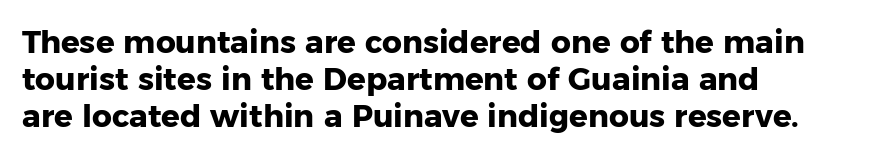
{"serif": "no", "italic": "no", "bold": "yes", "weight": "heavy", "width": "normal", "stroke_contrast": "low", "x_height": "medium", "monospaced": "no", "underline": "no", "align": "left", "line_spacing_ratio": 1.2, "letter_spacing": "normal", "letter_spacing_em": 0.0, "glyph_px": 31}
